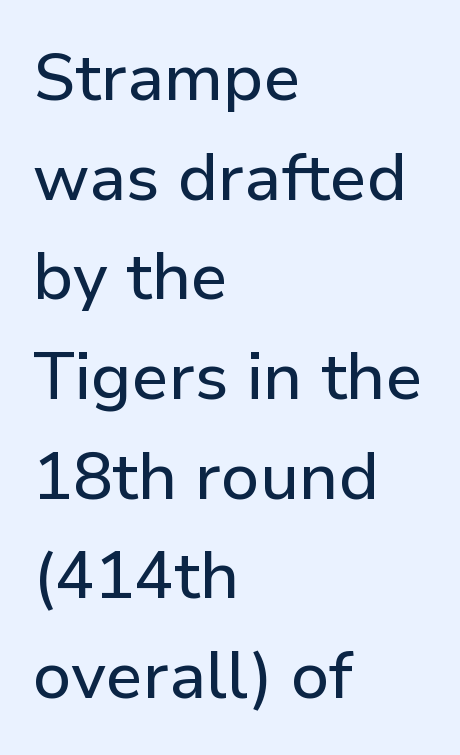
{"serif": "no", "italic": "no", "width": "normal", "stroke_contrast": "low", "x_height": "medium", "monospaced": "no", "underline": "no", "align": "left", "line_spacing": "normal", "line_spacing_ratio": 1.51, "letter_spacing": "normal", "letter_spacing_em": 0.0, "glyph_px": 66}
